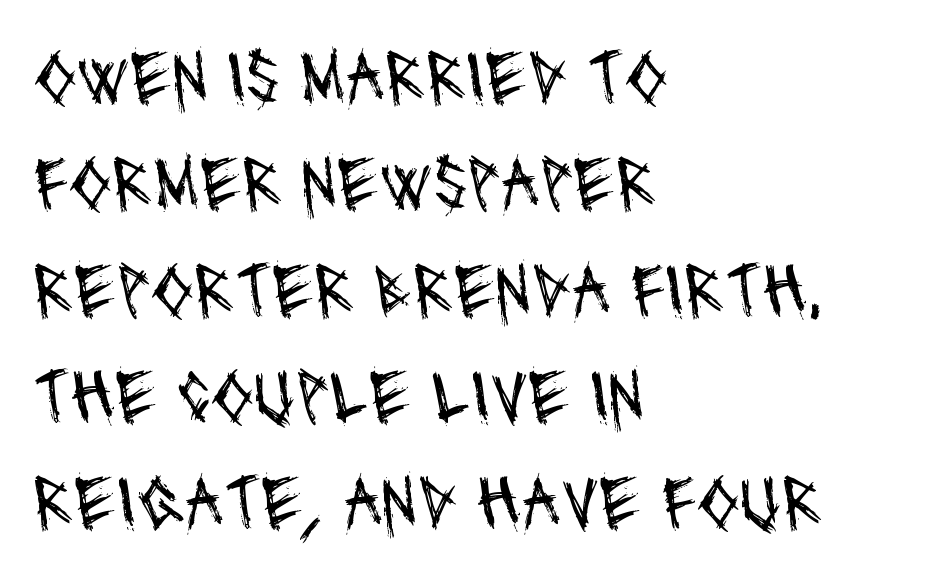
The image shows 77 px regular-weight, condensed sans-serif type; set left-aligned, normal line spacing (1.38x), normal letter spacing, not underlined; medium stroke contrast and a large x-height.
